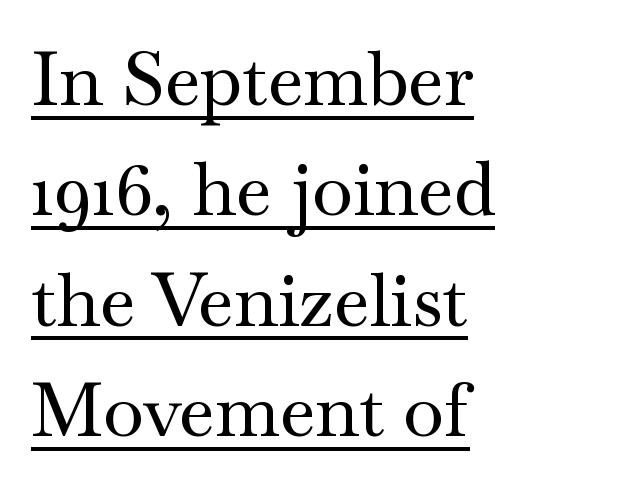
{"serif": "yes", "italic": "no", "width": "wide", "stroke_contrast": "medium", "x_height": "small", "monospaced": "no", "underline": "yes", "align": "left", "line_spacing": "normal", "line_spacing_ratio": 1.49, "letter_spacing": "normal", "letter_spacing_em": 0.0, "glyph_px": 74}
